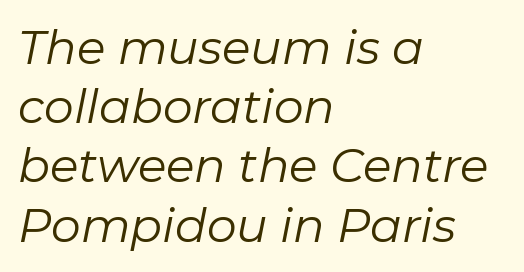
A clean baseline with only descenders dipping below it. The face used here is proportionally spaced, like ordinary book or web type. Students, observe: this is what conventionally led text looks like. Counters stay open thanks to moderate or lighter strokes. One-word summary of the alignment: left. The tracking reads as untouched default to a designer's eye.
